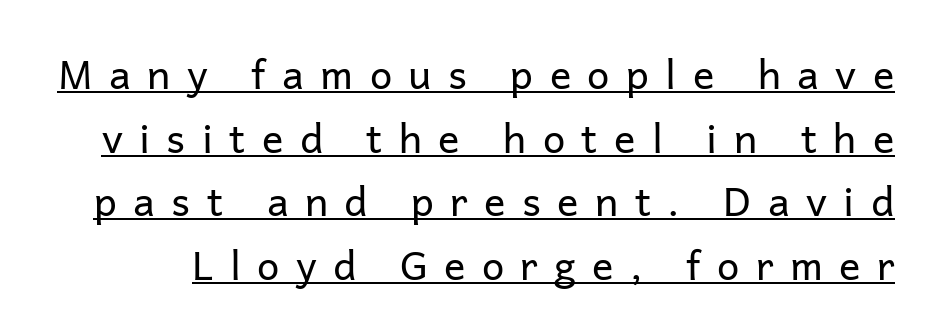
The image shows 40 px regular-weight sans-serif type, upright; set normal line spacing (1.59x), unusually wide letter spacing (+0.41 em), underlined; low stroke contrast and a medium x-height.
